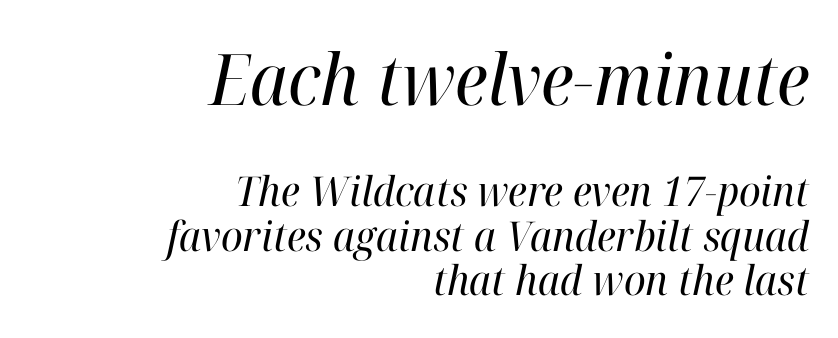
The image shows 71 px regular-weight serif type, italic (leaning right); set right-aligned, tight line spacing (1.08x), normal letter spacing, not underlined; the first (top) block is 1.73x larger; high stroke contrast and a medium x-height.
